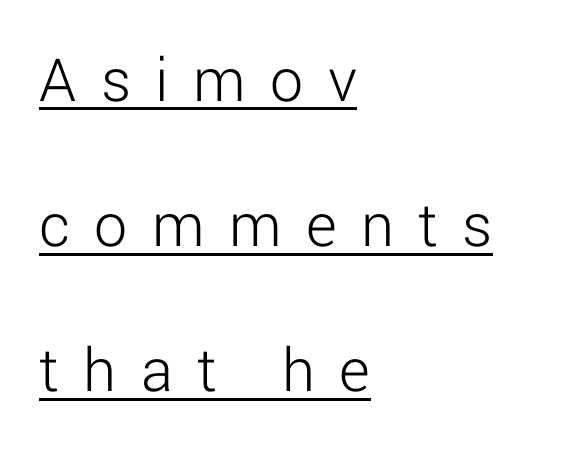
Look at the tracking — it's clearly loosened, letters drifting apart. Compared with a typical body face, this is equally light or lighter still. Note the varied advance widths — an 'i' is clearly narrower than an 'm'. I'd call this a sans setting — the letters go barefoot. Descenders here cross a horizontal rule under the line. Reading down the block, your eye returns to a fixed left position each line.
